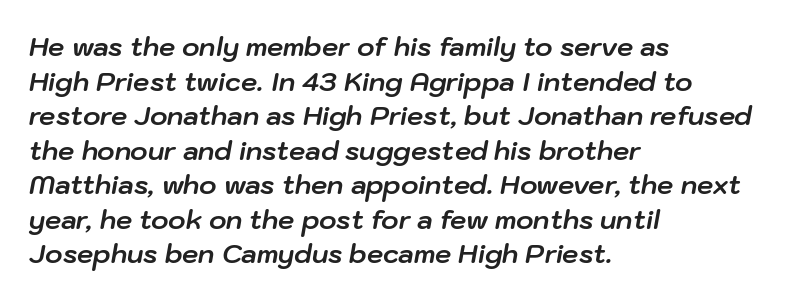
{"italic": "yes", "lean": "right", "slant_degrees": 10, "bold": "yes", "underline": "no", "align": "left", "line_spacing": "normal", "line_spacing_ratio": 1.33, "letter_spacing": "normal", "letter_spacing_em": 0.0, "glyph_px": 26}
